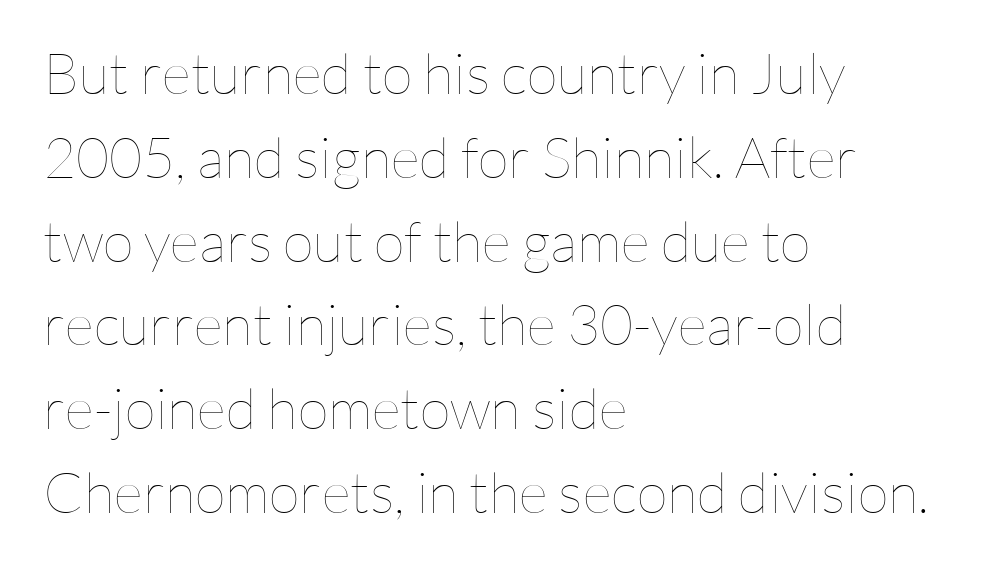
Q: Is the text bold? A: No.
Q: Is the text italic (slanted)? A: No, it is upright.
Q: Is the text underlined? A: No.
Q: How is the paragraph aligned? A: Left-aligned.
Q: Is the spacing between letters normal or unusually wide? A: Normal.
Q: Is the spacing between lines tight, normal or loose? A: Normal.
Q: Width (condensed, normal, or wide)? A: Normal.
Q: Stroke contrast? A: Low.
Q: x-height? A: Medium.
Q: Monospaced? A: No.
